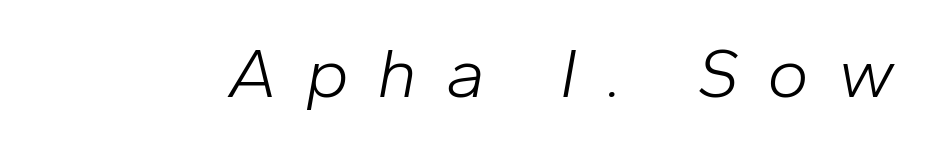
The image shows 71 px light type, italic (leaning right); set unusually wide letter spacing (+0.4 em), not underlined; low stroke contrast and a medium x-height.
